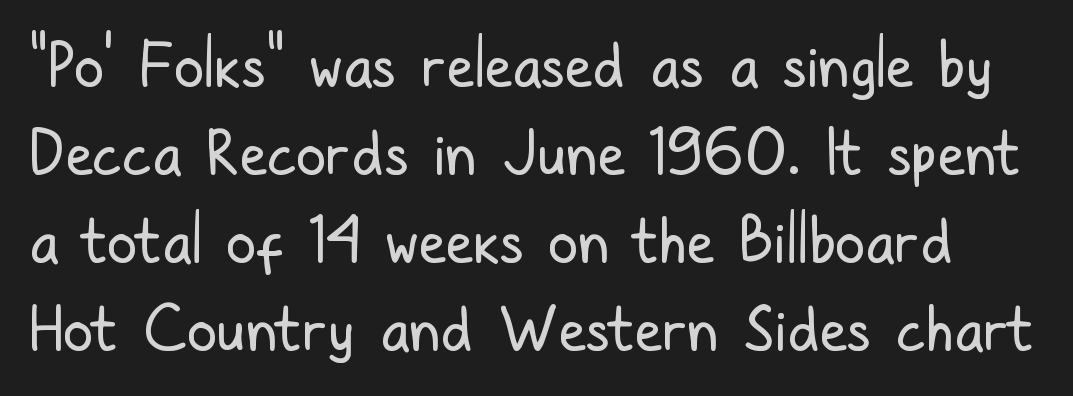
{"serif": "no", "italic": "no", "bold": "no", "weight": "regular", "width": "condensed", "stroke_contrast": "low", "x_height": "medium", "monospaced": "no", "underline": "no", "line_spacing": "normal", "line_spacing_ratio": 1.44, "letter_spacing": "normal", "letter_spacing_em": 0.0, "glyph_px": 61}
